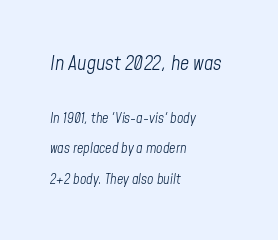
The image shows 20 px text type, italic (leaning right); set left-aligned, loose line spacing (2.16x), normal letter spacing, not underlined; the first (top) block is 1.43x larger.
